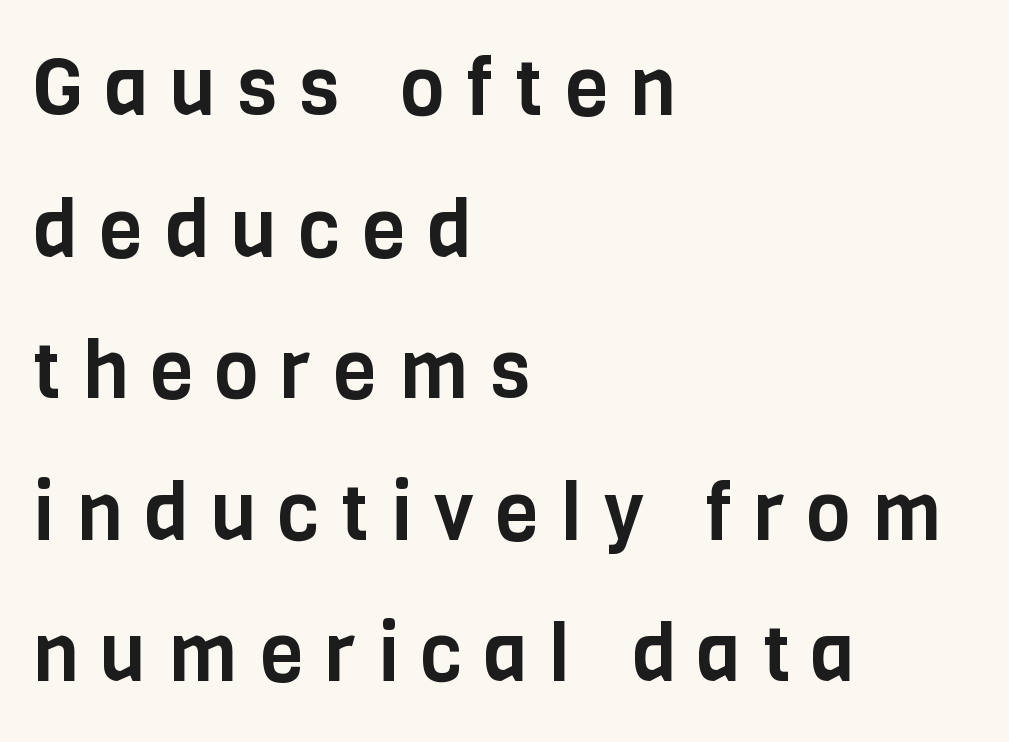
Line beginnings align vertically; line endings do not. The gaps between neighbouring characters are conspicuously large. A typesetter would call this proportional, since set widths differ per character. Type without underlining. The letters carry no serifs — their stems end cleanly without finishing strokes.
